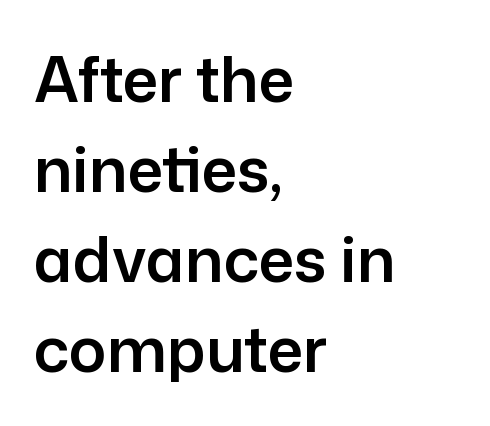
The image shows 62 px sans-serif type, upright; set left-aligned, normal line spacing (1.45x), normal letter spacing, not underlined; low stroke contrast and a medium x-height.
